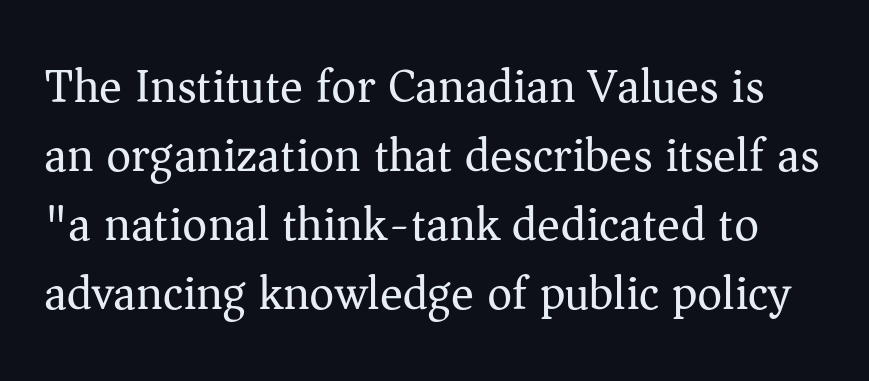
Q: Is the text bold? A: No.
Q: Is the text italic (slanted)? A: No, it is upright.
Q: Is the typeface a serif or a sans-serif typeface? A: Serif.
Q: Is the text underlined? A: No.
Q: Is the spacing between letters normal or unusually wide? A: Normal.
Q: Is the spacing between lines tight, normal or loose? A: Normal.
Q: Width (condensed, normal, or wide)? A: Normal.
Q: Stroke contrast? A: Medium.
Q: x-height? A: Medium.
Q: Monospaced? A: No.
